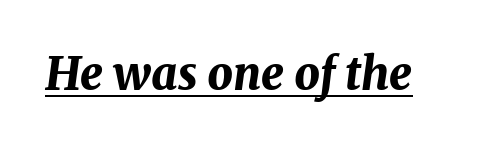
The image shows 45 px bold type, italic (leaning right); set normal letter spacing, underlined; medium stroke contrast and a medium x-height.
